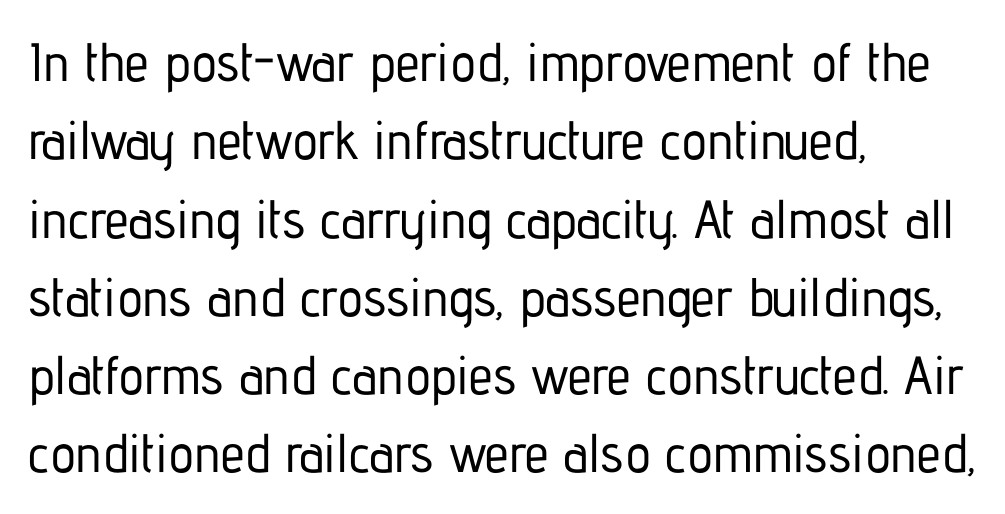
Q: Is the text italic (slanted)? A: No, it is upright.
Q: Is the typeface a serif or a sans-serif typeface? A: Sans-serif.
Q: Is the text underlined? A: No.
Q: How is the paragraph aligned? A: Left-aligned.
Q: Is the spacing between letters normal or unusually wide? A: Normal.
Q: Is the spacing between lines tight, normal or loose? A: Normal.
Q: Width (condensed, normal, or wide)? A: Condensed.
Q: Stroke contrast? A: Low.
Q: x-height? A: Medium.
Q: Monospaced? A: No.
